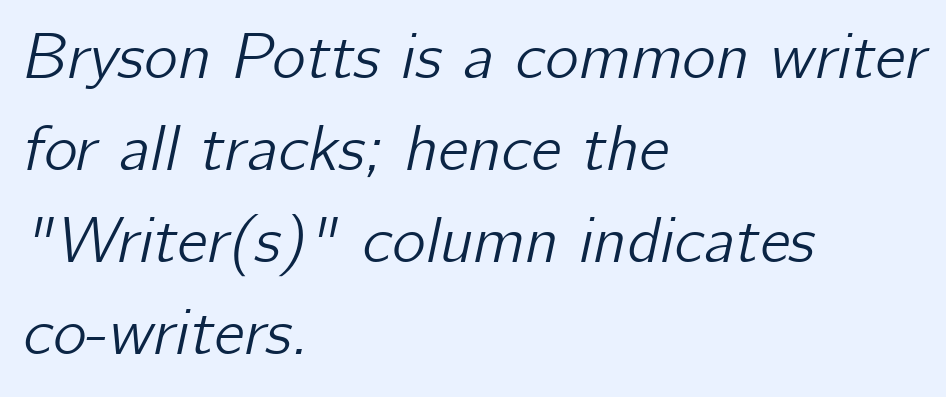
{"italic": "yes", "lean": "right", "slant_degrees": 12, "width": "normal", "stroke_contrast": "low", "x_height": "medium", "monospaced": "no", "underline": "no", "align": "left", "line_spacing": "normal", "line_spacing_ratio": 1.44, "letter_spacing": "normal", "letter_spacing_em": 0.0, "glyph_px": 64}
